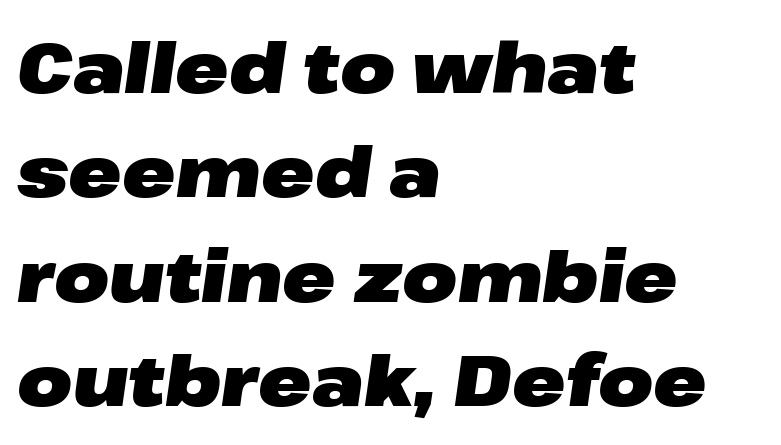
Q: Is the text bold? A: Yes.
Q: Is the text italic (slanted)? A: Yes, it leans right by about 8 degrees.
Q: Is the text underlined? A: No.
Q: How is the paragraph aligned? A: Left-aligned.
Q: Is the spacing between letters normal or unusually wide? A: Normal.
Q: Is the spacing between lines tight, normal or loose? A: Normal.
Q: Width (condensed, normal, or wide)? A: Wide.
Q: Stroke contrast? A: Low.
Q: x-height? A: Medium.
Q: Monospaced? A: No.
